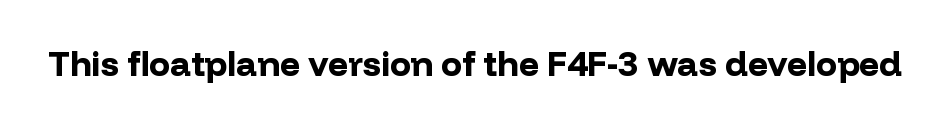
The image shows 35 px bold sans-serif type, upright; set normal letter spacing, not underlined; low stroke contrast and a medium x-height.
